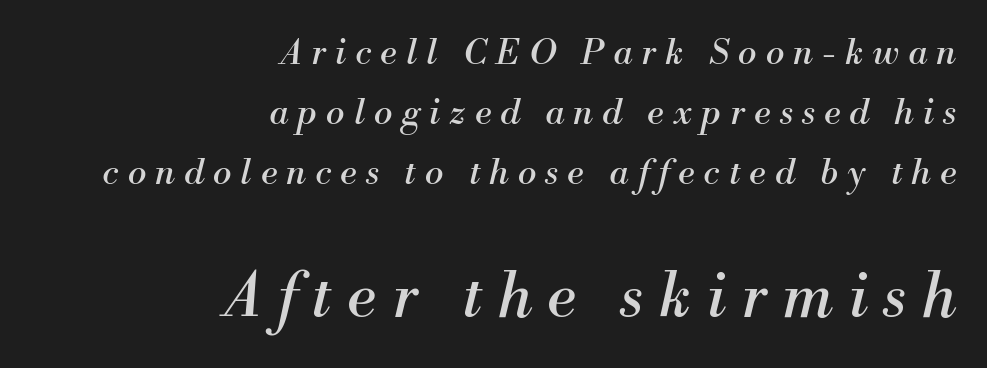
The strokes carry an ordinary text weight at most. In terms of letterform style, serifs are clearly present. Honestly, the letter spacing is so wide it's the main thing you notice. A typesetter would mark this as italic.
